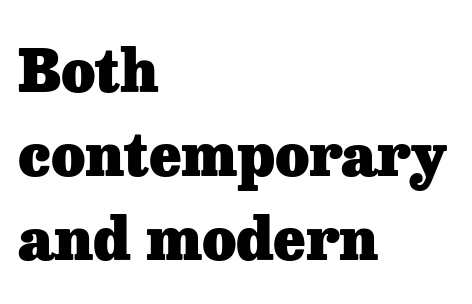
{"serif": "yes", "italic": "no", "bold": "yes", "weight": "heavy", "width": "normal", "stroke_contrast": "low", "x_height": "medium", "monospaced": "no", "underline": "no", "align": "left", "line_spacing": "normal", "line_spacing_ratio": 1.42, "letter_spacing": "normal", "letter_spacing_em": 0.0, "glyph_px": 59}
